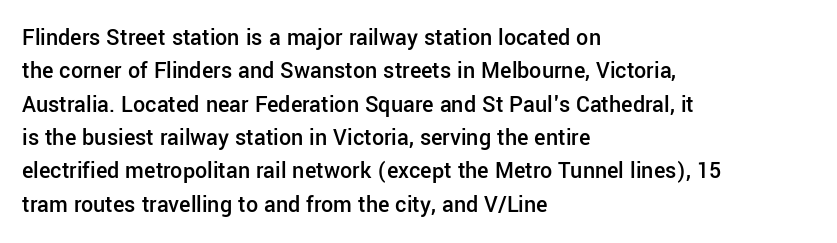
{"italic": "no", "bold": "semi", "underline": "no", "align": "left", "line_spacing": "normal", "line_spacing_ratio": 1.39, "letter_spacing": "normal", "letter_spacing_em": 0.0, "glyph_px": 24}
